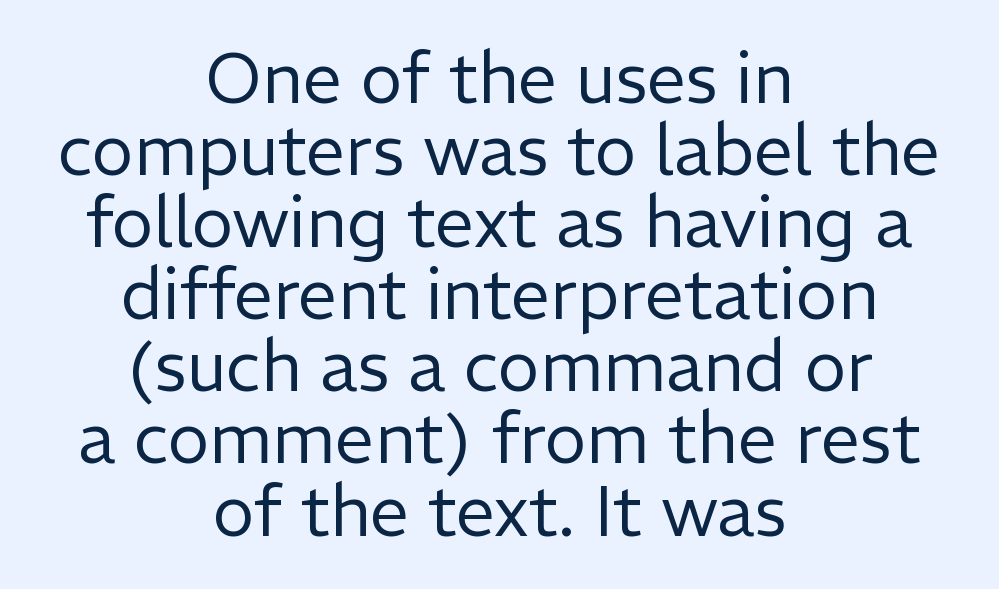
{"serif": "no", "italic": "no", "bold": "no", "weight": "regular", "width": "normal", "stroke_contrast": "low", "x_height": "medium", "monospaced": "no", "underline": "no", "align": "center", "line_spacing": "tight", "line_spacing_ratio": 1.03, "letter_spacing": "normal", "letter_spacing_em": 0.0, "glyph_px": 70}
